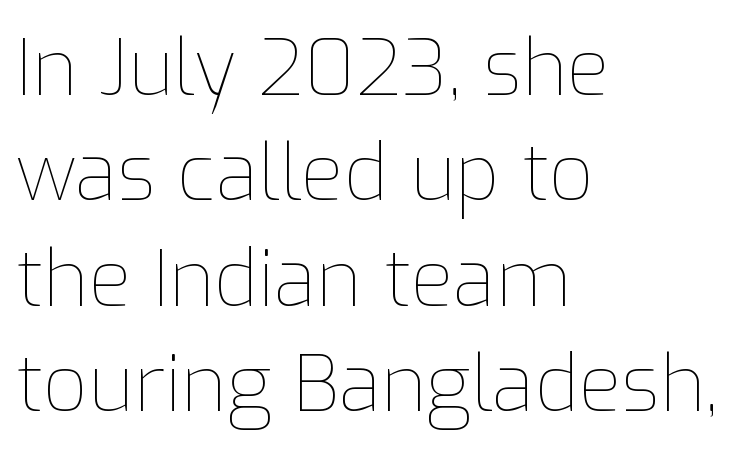
The image shows 78 px thin type, upright; set left-aligned, normal line spacing (1.35x), normal letter spacing, not underlined; low stroke contrast and a medium x-height.
